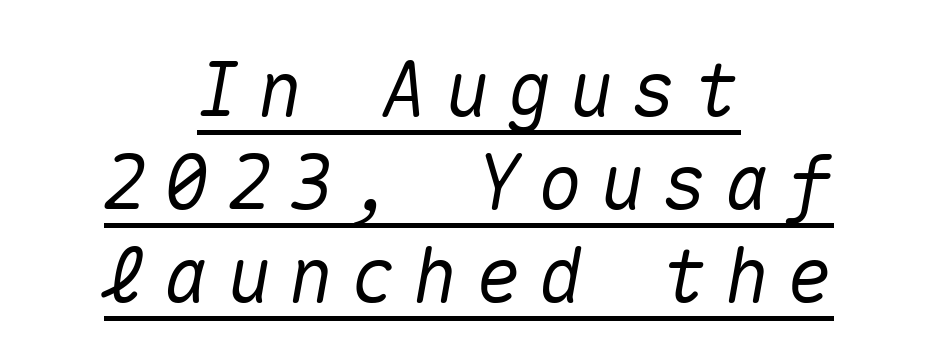
Q: Is the text italic (slanted)? A: Yes, it leans right by about 10 degrees.
Q: Is the text underlined? A: Yes.
Q: How is the paragraph aligned? A: Centered.
Q: Is the spacing between letters normal or unusually wide? A: Unusually wide.
Q: Width (condensed, normal, or wide)? A: Normal.
Q: Stroke contrast? A: Medium.
Q: x-height? A: Medium.
Q: Monospaced? A: Yes.
